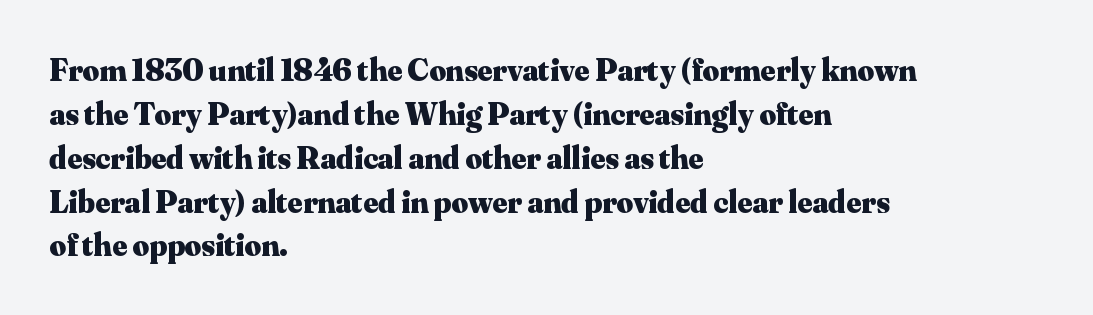
{"serif": "yes", "italic": "no", "bold": "yes", "weight": "heavy", "width": "normal", "stroke_contrast": "medium", "x_height": "small", "monospaced": "no", "underline": "no", "align": "left", "line_spacing": "normal", "line_spacing_ratio": 1.37, "letter_spacing": "normal", "letter_spacing_em": 0.0, "glyph_px": 32}
